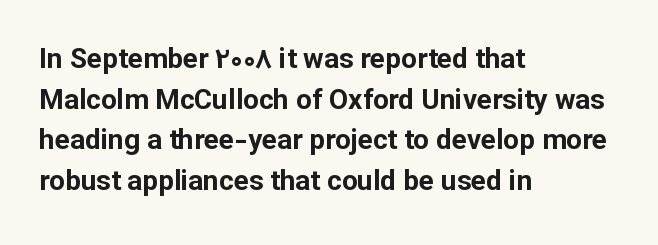
{"serif": "no", "italic": "no", "bold": "yes", "weight": "bold", "width": "normal", "stroke_contrast": "low", "x_height": "medium", "monospaced": "no", "underline": "no", "align": "left", "line_spacing": "normal", "line_spacing_ratio": 1.45, "letter_spacing": "normal", "letter_spacing_em": 0.0, "glyph_px": 28}
